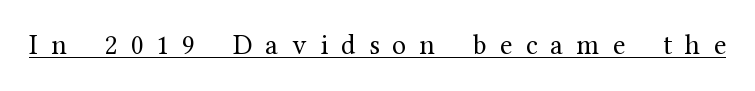
Q: Is the text bold? A: No.
Q: Is the text italic (slanted)? A: No, it is upright.
Q: Is the typeface a serif or a sans-serif typeface? A: Serif.
Q: Is the text underlined? A: Yes.
Q: Is the spacing between letters normal or unusually wide? A: Unusually wide.
Q: Width (condensed, normal, or wide)? A: Normal.
Q: Stroke contrast? A: Medium.
Q: x-height? A: Medium.
Q: Monospaced? A: No.
